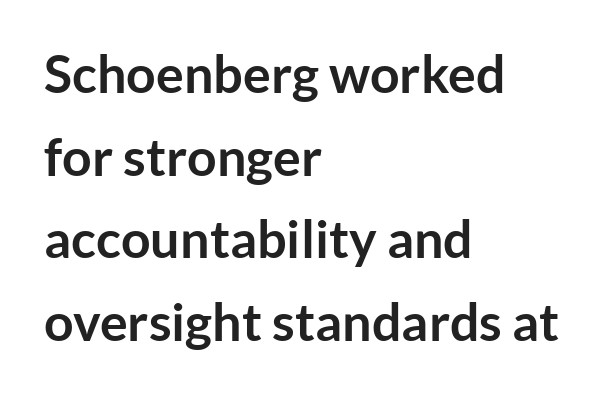
Note the varied advance widths — an 'i' is clearly narrower than an 'm'. Default kerning and tracking; the words read as compact shapes. The glyphs are unaccompanied by any horizontal stroke below them. A typesetter would mark this as roman, not italic. The strokes are fattened all the way to bold. Vertical spacing — default.
